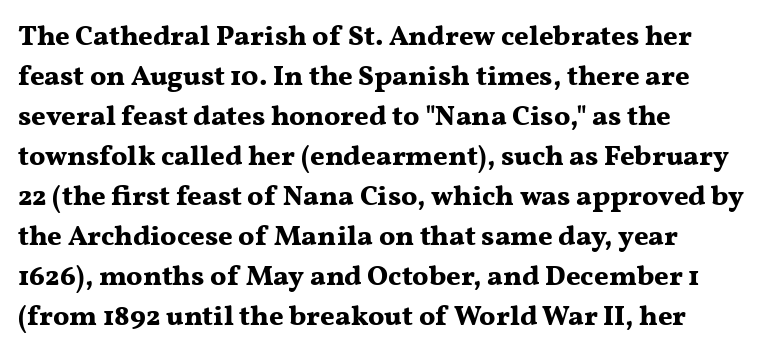
Q: Is the text bold? A: Yes.
Q: Is the text italic (slanted)? A: No, it is upright.
Q: Is the typeface a serif or a sans-serif typeface? A: Serif.
Q: Is the text underlined? A: No.
Q: How is the paragraph aligned? A: Left-aligned.
Q: Is the spacing between letters normal or unusually wide? A: Normal.
Q: Is the spacing between lines tight, normal or loose? A: Normal.
Q: Width (condensed, normal, or wide)? A: Wide.
Q: Stroke contrast? A: Medium.
Q: x-height? A: Medium.
Q: Monospaced? A: No.
